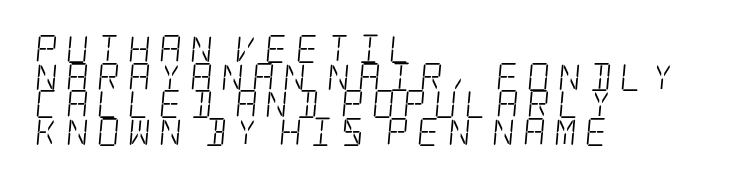
{"serif": "yes", "bold": "no", "weight": "light", "width": "condensed", "stroke_contrast": "low", "x_height": "large", "underline": "no", "align": "left", "line_spacing": "tight", "line_spacing_ratio": 0.99, "letter_spacing": "wide", "letter_spacing_em": 0.29, "glyph_px": 28}
